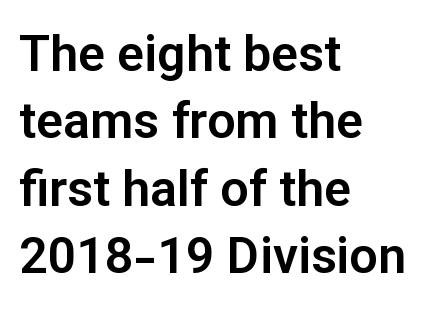
Q: Is the text italic (slanted)? A: No, it is upright.
Q: Is the typeface a serif or a sans-serif typeface? A: Sans-serif.
Q: Is the text underlined? A: No.
Q: How is the paragraph aligned? A: Left-aligned.
Q: Is the spacing between letters normal or unusually wide? A: Normal.
Q: Is the spacing between lines tight, normal or loose? A: Normal.
Q: Width (condensed, normal, or wide)? A: Normal.
Q: Stroke contrast? A: Low.
Q: x-height? A: Medium.
Q: Monospaced? A: No.
